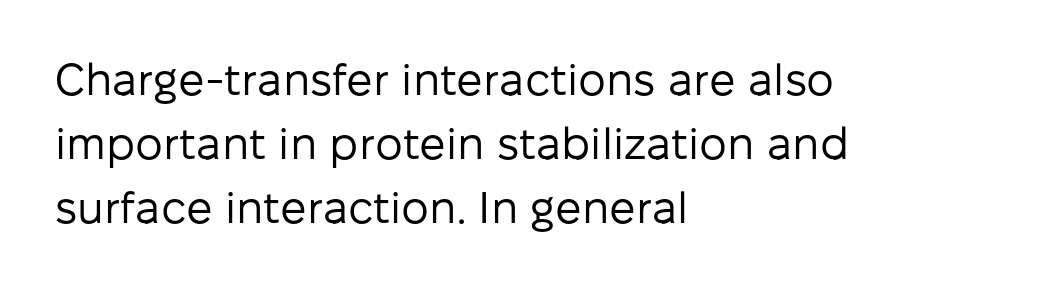
{"serif": "no", "italic": "no", "bold": "no", "weight": "regular", "width": "normal", "stroke_contrast": "low", "x_height": "medium", "monospaced": "no", "underline": "no", "align": "left", "line_spacing": "normal", "line_spacing_ratio": 1.46, "letter_spacing": "normal", "letter_spacing_em": 0.0, "glyph_px": 44}
